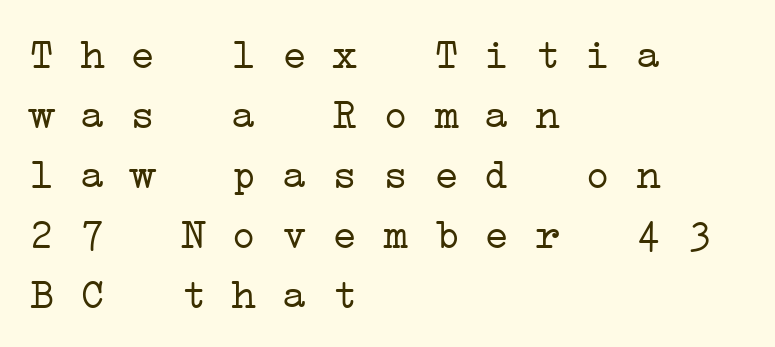
{"serif": "yes", "bold": "no", "weight": "light", "width": "wide", "stroke_contrast": "low", "x_height": "medium", "monospaced": "yes", "underline": "no", "align": "left", "line_spacing": "normal", "line_spacing_ratio": 1.43, "letter_spacing": "normal", "letter_spacing_em": 0.0, "glyph_px": 42}
